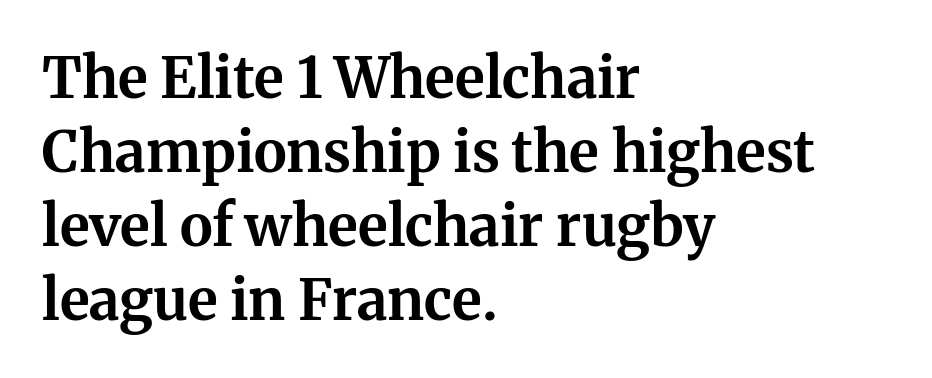
Q: Is the text bold? A: Yes.
Q: Is the text italic (slanted)? A: No, it is upright.
Q: Is the typeface a serif or a sans-serif typeface? A: Serif.
Q: Is the text underlined? A: No.
Q: How is the paragraph aligned? A: Left-aligned.
Q: Is the spacing between letters normal or unusually wide? A: Normal.
Q: Is the spacing between lines tight, normal or loose? A: Normal.
Q: Width (condensed, normal, or wide)? A: Normal.
Q: Stroke contrast? A: Medium.
Q: x-height? A: Medium.
Q: Monospaced? A: No.
